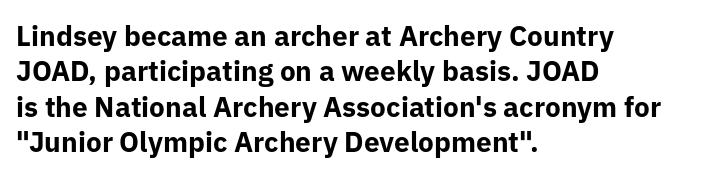
{"serif": "no", "italic": "no", "bold": "yes", "weight": "bold", "width": "normal", "stroke_contrast": "low", "x_height": "medium", "monospaced": "no", "underline": "no", "align": "left", "line_spacing": "normal", "line_spacing_ratio": 1.26, "letter_spacing": "normal", "letter_spacing_em": 0.0, "glyph_px": 28}
